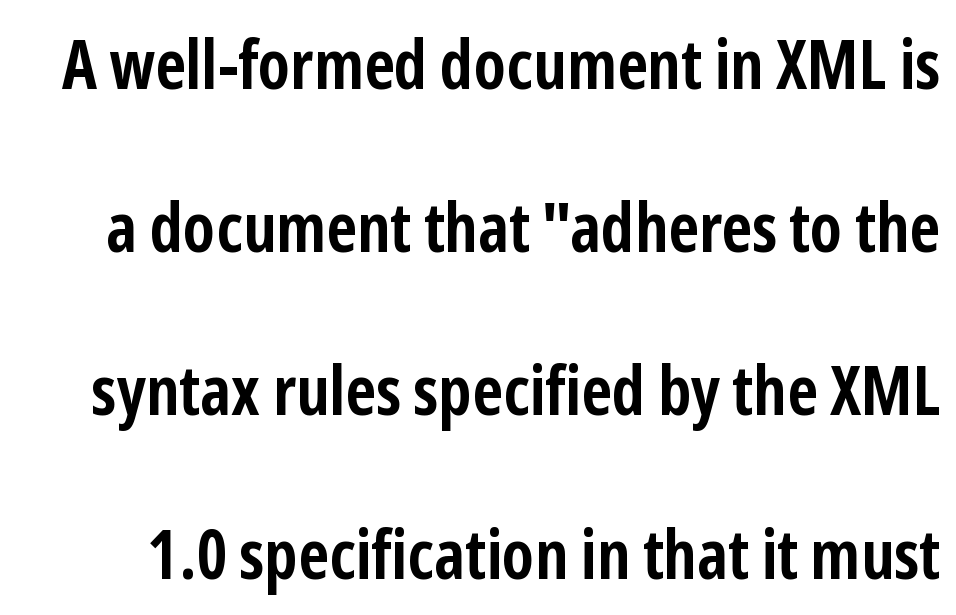
Spacing between characters is what you'd get straight out of the box. Note the varied advance widths — an 'i' is clearly narrower than an 'm'. It's the straight-up-and-down kind of type. The sample has been set heavy, in full bold. The designer went with a sans here, leaving each stem footless.
